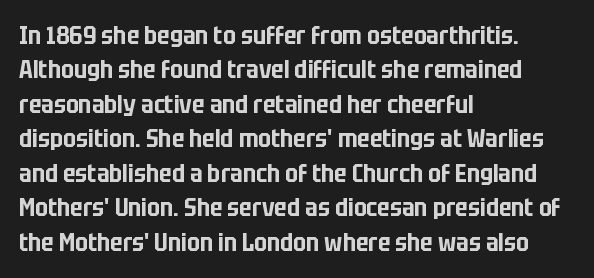
{"italic": "no", "underline": "no", "align": "left", "line_spacing": "normal", "line_spacing_ratio": 1.38, "letter_spacing": "normal", "letter_spacing_em": 0.0, "glyph_px": 25}
